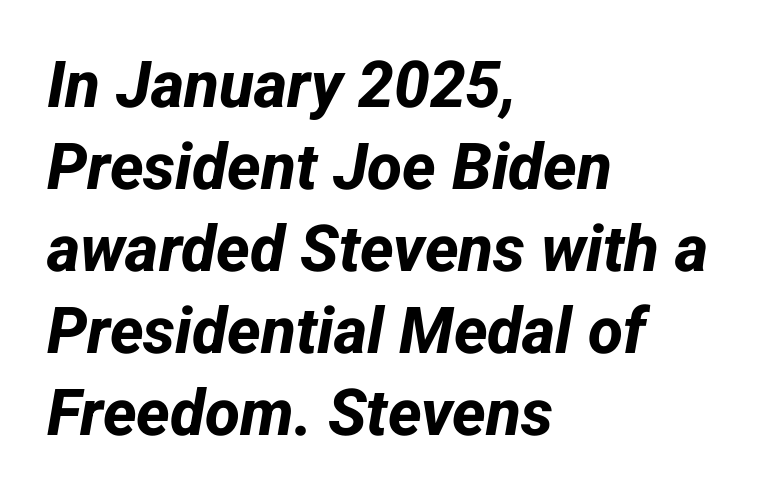
Check the space under the baseline: it is left empty. This sample uses plain, unmodified letter spacing. Classification — sans serif. On the weight axis this lands at bold, roughly 700. Leading matches the norm, producing a regular column.
